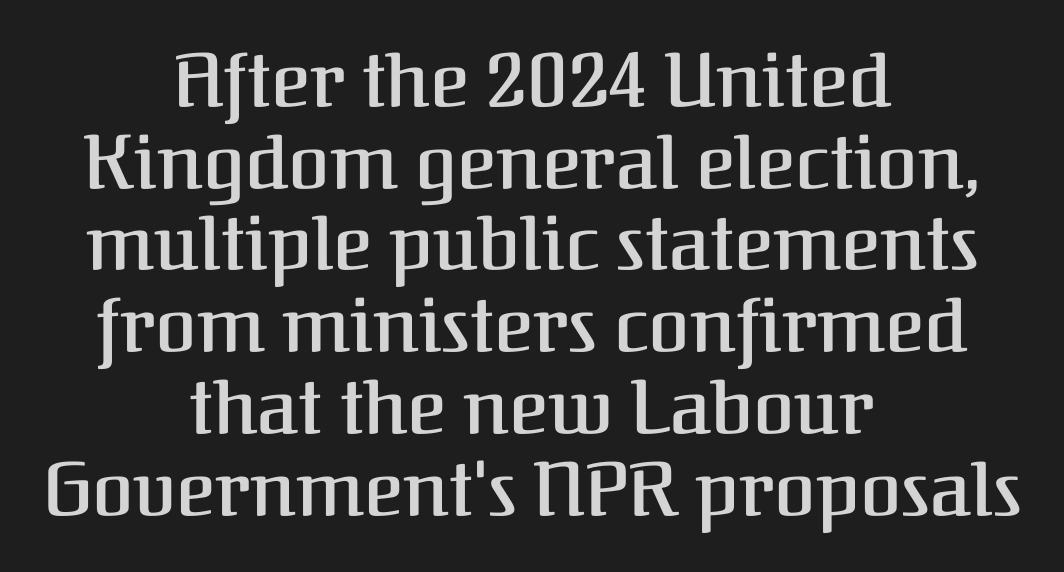
{"serif": "yes", "italic": "no", "bold": "semi", "weight": "semibold", "width": "normal", "stroke_contrast": "medium", "x_height": "medium", "monospaced": "no", "underline": "no", "align": "center", "line_spacing": "tight", "line_spacing_ratio": 1.09, "letter_spacing": "normal", "letter_spacing_em": 0.0, "glyph_px": 75}
